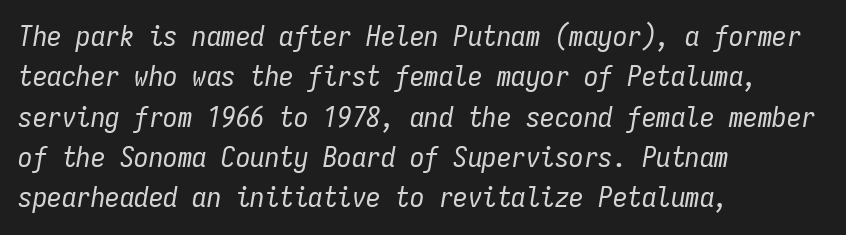
Italic: yes, the glyphs are oblique. Looks like terminal output: every glyph gets an equal slot. How would I describe the line gaps? Plain and ordinary. A classic flush-left, rag-right setting is used for this passage. There is no visible air inserted between adjacent glyphs. Has an underline been added? It has not.
